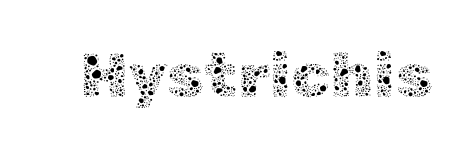
Q: Is the text bold? A: No.
Q: Is the text italic (slanted)? A: No, it is upright.
Q: Is the text underlined? A: No.
Q: Is the spacing between letters normal or unusually wide? A: Normal.
Q: Width (condensed, normal, or wide)? A: Normal.
Q: x-height? A: Medium.
Q: Monospaced? A: No.
